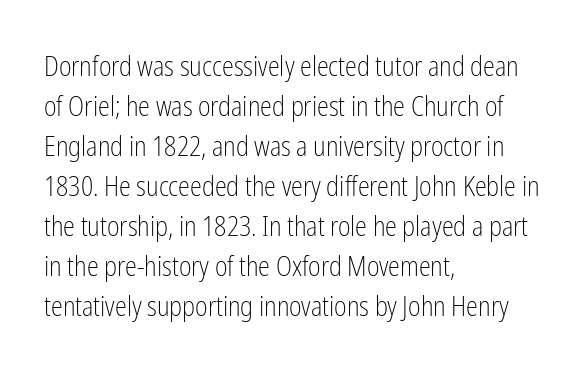
{"italic": "no", "bold": "no", "underline": "no", "align": "left", "line_spacing": "normal", "line_spacing_ratio": 1.48, "letter_spacing": "normal", "letter_spacing_em": 0.0, "glyph_px": 27}
